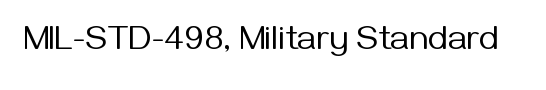
The image shows 35 px regular-weight sans-serif type, upright; set normal letter spacing, not underlined; medium stroke contrast and a medium x-height.
